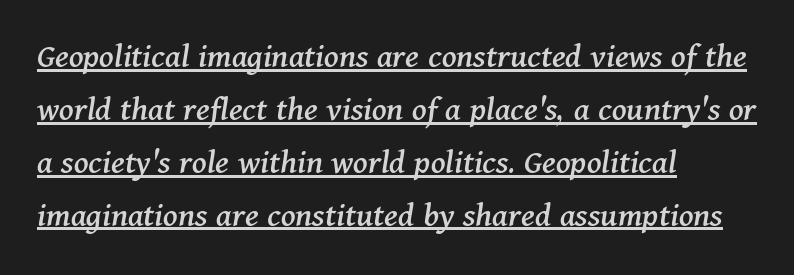
{"serif": "yes", "italic": "yes", "lean": "right", "slant_degrees": 11, "width": "normal", "stroke_contrast": "medium", "x_height": "medium", "monospaced": "no", "underline": "yes", "align": "left", "line_spacing": "normal", "line_spacing_ratio": 1.47, "letter_spacing": "normal", "letter_spacing_em": 0.0, "glyph_px": 36}
